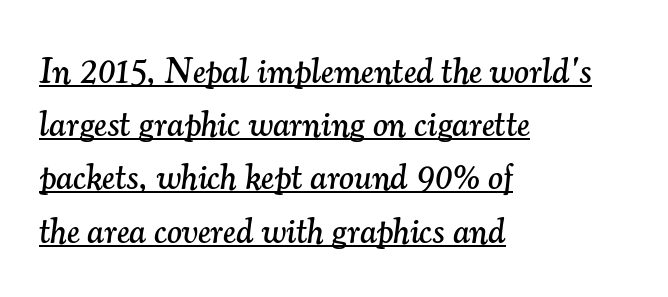
The image shows 35 px serif type, italic (leaning right); set left-aligned, normal line spacing (1.52x), normal letter spacing, underlined; medium stroke contrast and a small x-height.
